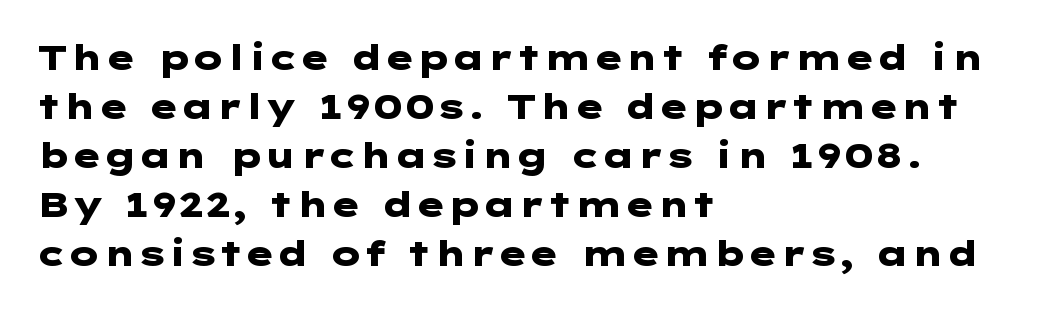
{"serif": "no", "italic": "no", "bold": "yes", "weight": "heavy", "width": "wide", "stroke_contrast": "low", "x_height": "medium", "underline": "no", "align": "left", "line_spacing": "normal", "line_spacing_ratio": 1.44, "letter_spacing": "normal", "letter_spacing_em": 0.0, "glyph_px": 34}
